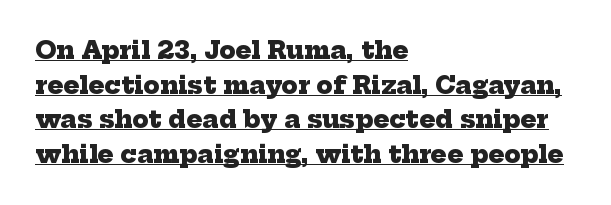
{"bold": "yes", "underline": "yes", "align": "left", "line_spacing": "normal", "line_spacing_ratio": 1.44, "letter_spacing": "normal", "letter_spacing_em": 0.0, "glyph_px": 24}
